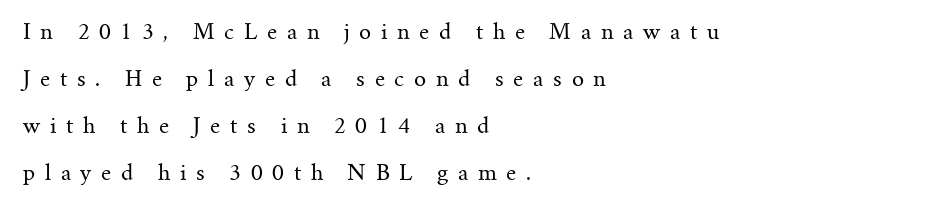
The image shows 21 px text type, upright; set left-aligned, loose line spacing (2.24x), unusually wide letter spacing (+0.46 em), not underlined.
